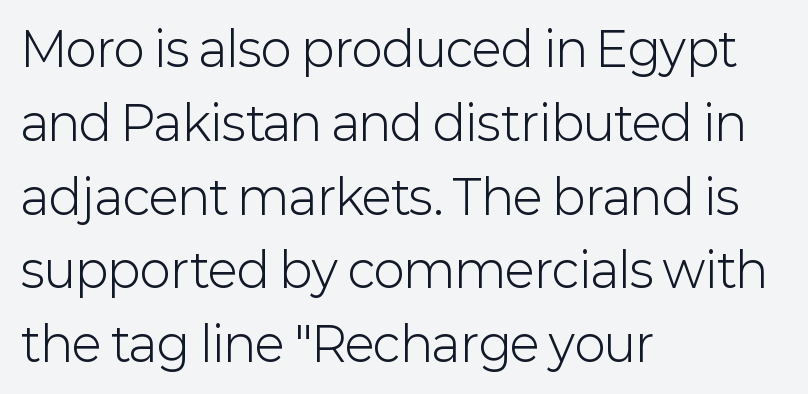
You can tell it's not italic because the verticals are truly vertical. The typeface has the unassuming heft of standard copy or less. Looks like regular typesetting: each glyph gets only the width it needs. The horizontal fit of the characters is conventional and even. Notice how the passage keeps a crisp vertical edge on the left only. The font family rendered here belongs to the sans-serif group.
